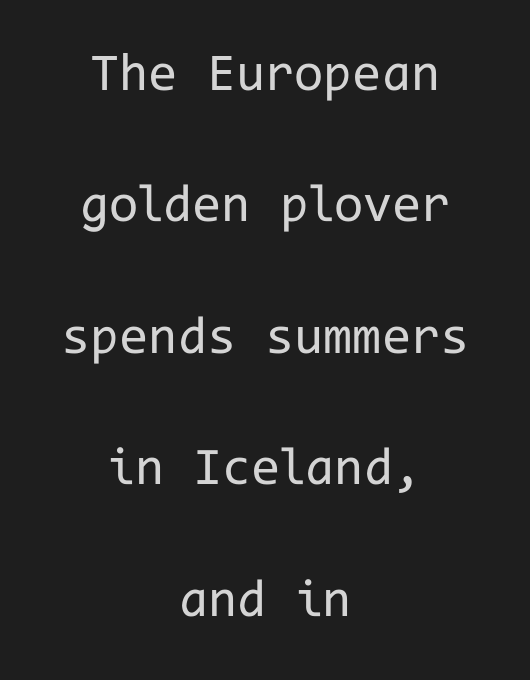
Check under the words: just untouched page. Every stem runs plumb, perpendicular to the baseline. The paragraph has two soft edges and a firm central axis. Fixed-width glyphs throughout — classic coding-font behaviour. Weight class: somewhere from thin through regular. The font family rendered here belongs to the sans-serif group.
